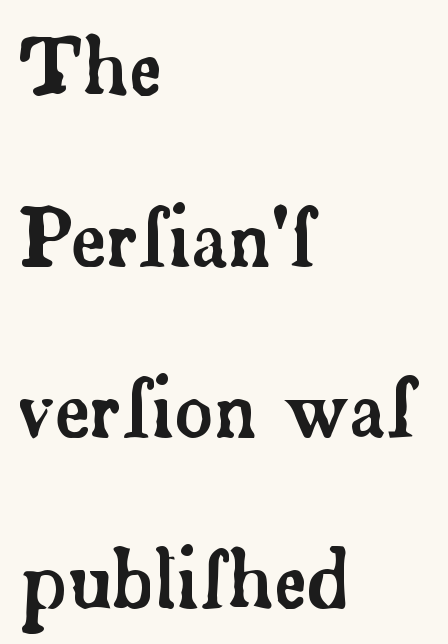
The image shows 77 px serif type, upright; set left-aligned, loose line spacing (2.22x), normal letter spacing, not underlined; low stroke contrast and a small x-height.
